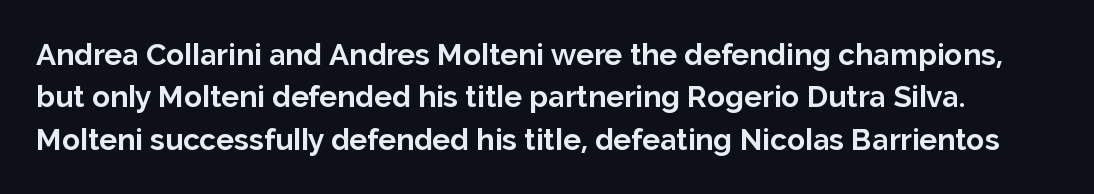
Serif or sans? Sans — the stroke terminals are bare. Letter spacing: default. Does the weight exceed regular? Yes, all the way to bold. The face used here is proportionally spaced, like ordinary book or web type.
